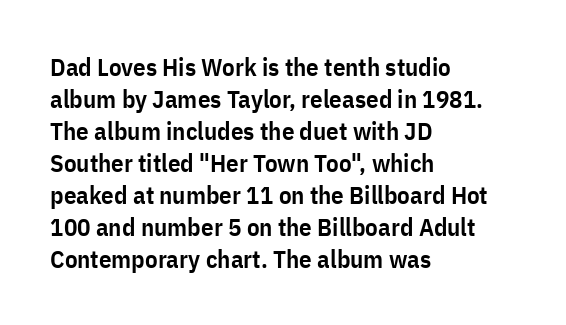
{"italic": "no", "bold": "semi", "underline": "no", "align": "left", "line_spacing": "normal", "line_spacing_ratio": 1.28, "letter_spacing": "normal", "letter_spacing_em": 0.0, "glyph_px": 25}
